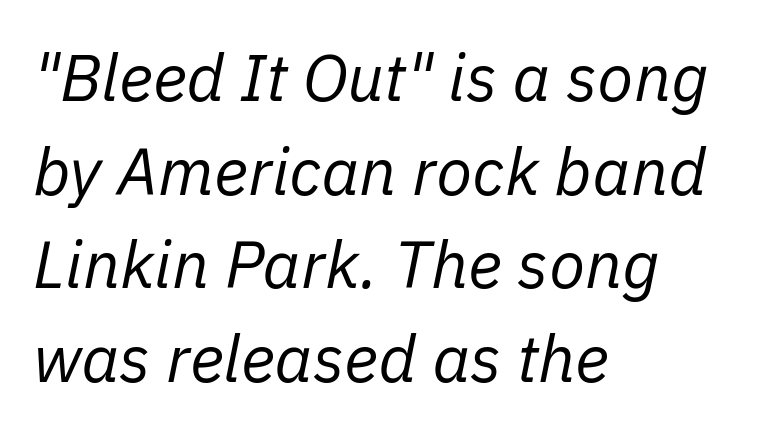
Descenders are the only things crossing below the line. The passage is arranged the way most books set body copy — flush left. Characters follow at the spacing the type designer built in. The rows are spaced the way most documents space them.
